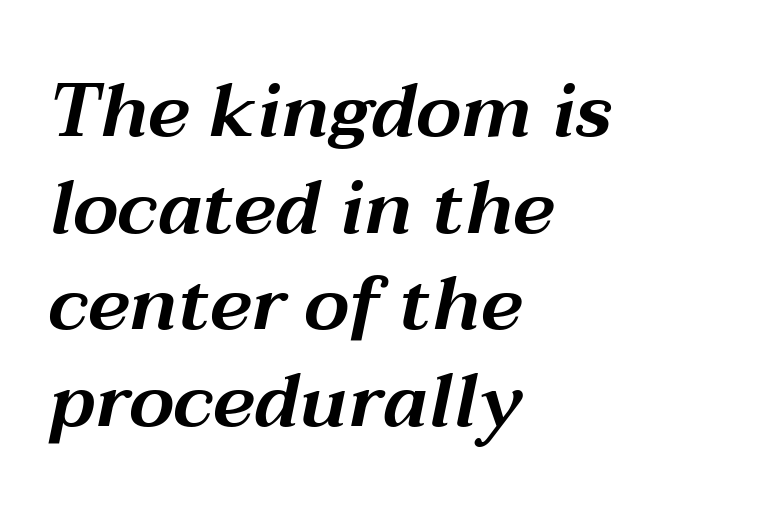
This is oblique type, the kind used for emphasis or titles. Only glyphs here, with clear space below each row. What stands out about the letter spacing? Nothing — it is the standard amount. The rendering uses natural spacing where letterforms have individual widths. Where is the straight margin? On the left.
